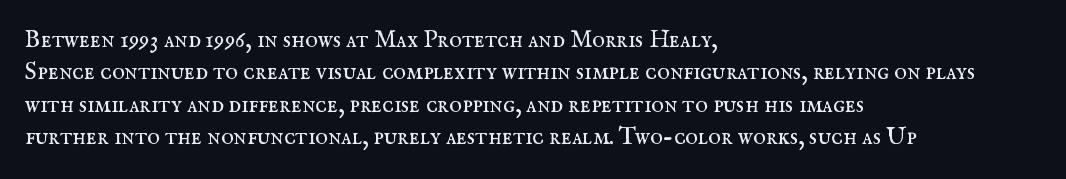
Q: Is the text bold? A: No.
Q: Is the text italic (slanted)? A: No, it is upright.
Q: Is the text underlined? A: No.
Q: How is the paragraph aligned? A: Left-aligned.
Q: Is the spacing between letters normal or unusually wide? A: Normal.
Q: Is the spacing between lines tight, normal or loose? A: Normal.
